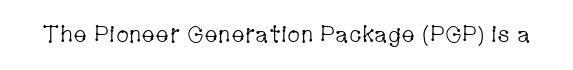
Q: Is the text bold? A: No.
Q: Is the text italic (slanted)? A: No, it is upright.
Q: Is the text underlined? A: No.
Q: Is the spacing between letters normal or unusually wide? A: Normal.
